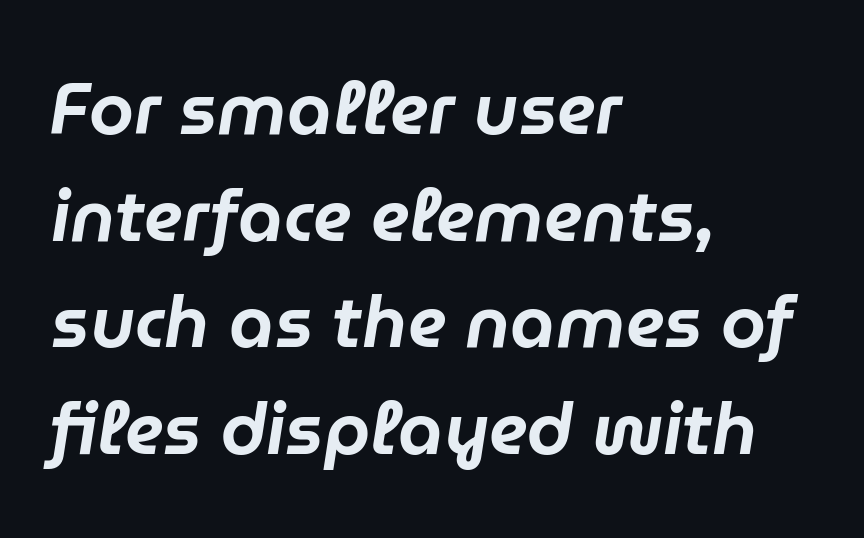
{"italic": "yes", "lean": "right", "slant_degrees": 9, "width": "normal", "stroke_contrast": "low", "x_height": "medium", "monospaced": "no", "underline": "no", "align": "left", "line_spacing": "normal", "line_spacing_ratio": 1.48, "letter_spacing": "normal", "letter_spacing_em": 0.0, "glyph_px": 72}
